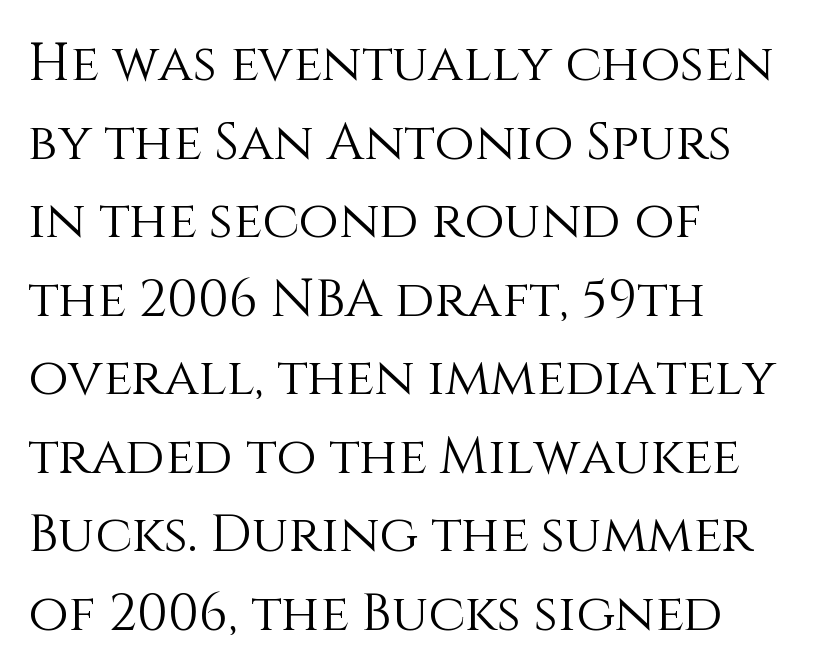
Q: Is the text bold? A: No.
Q: Is the text italic (slanted)? A: No, it is upright.
Q: Is the text underlined? A: No.
Q: How is the paragraph aligned? A: Left-aligned.
Q: Is the spacing between letters normal or unusually wide? A: Normal.
Q: Is the spacing between lines tight, normal or loose? A: Normal.
Q: Width (condensed, normal, or wide)? A: Normal.
Q: Stroke contrast? A: Medium.
Q: x-height? A: Large.
Q: Monospaced? A: No.
